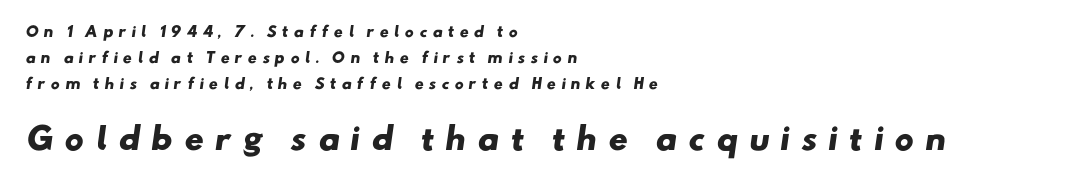
Words appear elongated and porous because spacing is wide. Decoration check: the copy has no underline. As a designer I'd log this as weight 700, bold. The block sitting lower on the canvas is the one with enlarged characters. This sample uses a sans-serif face.
